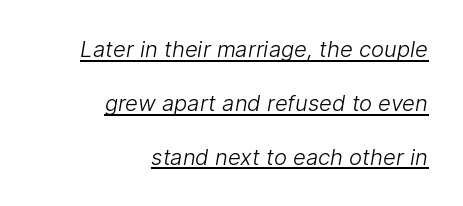
Q: Is the text bold? A: No.
Q: Is the text underlined? A: Yes.
Q: How is the paragraph aligned? A: Right-aligned.
Q: Is the spacing between letters normal or unusually wide? A: Normal.
Q: Is the spacing between lines tight, normal or loose? A: Loose.
